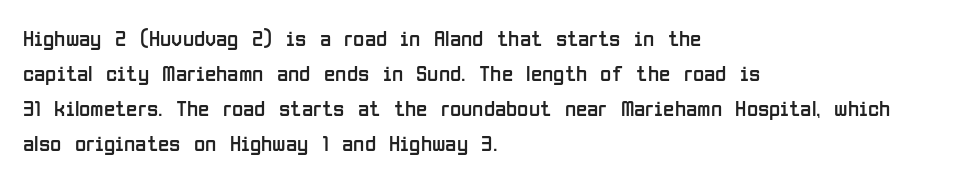
Q: Is the text bold? A: No.
Q: Is the text italic (slanted)? A: No, it is upright.
Q: Is the text underlined? A: No.
Q: How is the paragraph aligned? A: Left-aligned.
Q: Is the spacing between letters normal or unusually wide? A: Normal.
Q: Is the spacing between lines tight, normal or loose? A: Normal.
